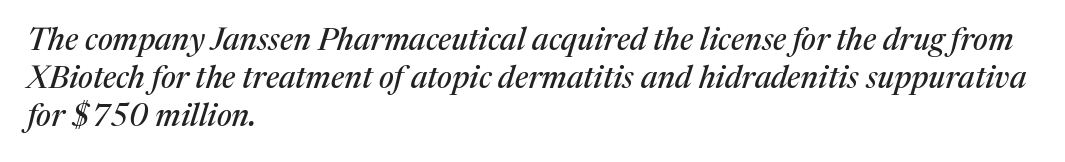
The image shows 31 px serif type, italic (leaning right); set left-aligned, line spacing 1.22x, normal letter spacing, not underlined; medium stroke contrast and a medium x-height.
